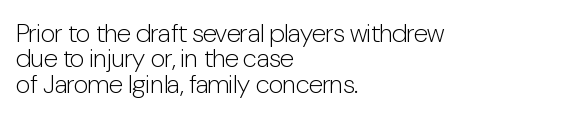
The image shows 26 px text type, upright; set left-aligned, tight line spacing (0.98x), normal letter spacing, not underlined.
